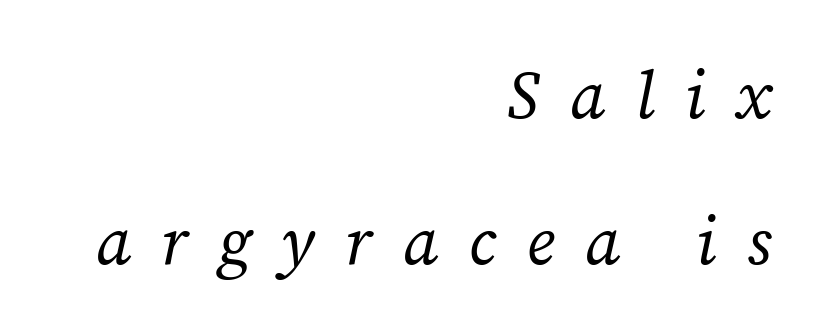
Q: Is the text bold? A: No.
Q: Is the text italic (slanted)? A: Yes, it leans right by about 12 degrees.
Q: Is the typeface a serif or a sans-serif typeface? A: Serif.
Q: Is the text underlined? A: No.
Q: How is the paragraph aligned? A: Right-aligned.
Q: Is the spacing between letters normal or unusually wide? A: Unusually wide.
Q: Is the spacing between lines tight, normal or loose? A: Loose.
Q: Width (condensed, normal, or wide)? A: Normal.
Q: Stroke contrast? A: Medium.
Q: x-height? A: Medium.
Q: Monospaced? A: No.
